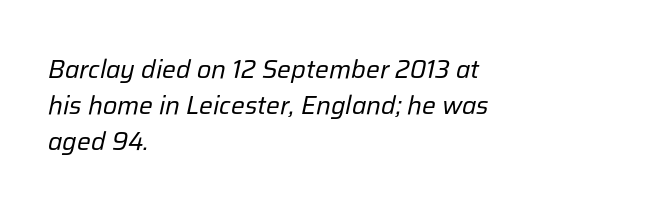
Q: Is the text bold? A: No.
Q: Is the text italic (slanted)? A: Yes, it leans right by about 12 degrees.
Q: Is the text underlined? A: No.
Q: How is the paragraph aligned? A: Left-aligned.
Q: Is the spacing between letters normal or unusually wide? A: Normal.
Q: Is the spacing between lines tight, normal or loose? A: Normal.
